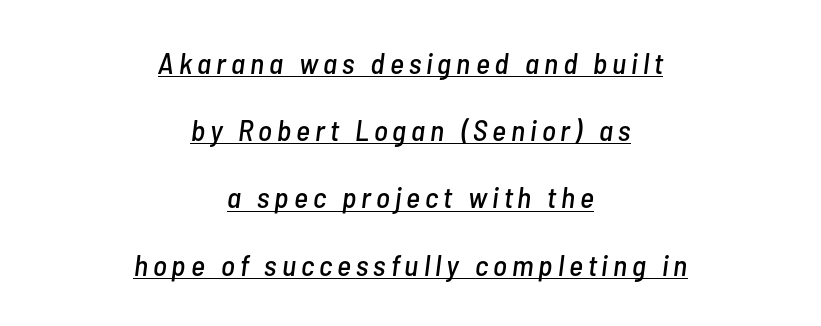
Check the space under the baseline: a stroke is drawn there. Slant detected: the letters are inclined. The typesetter chose a symmetrical, centered arrangement here. Compared with typical paragraphs, the rows here are farther apart. Each letter keeps its own natural width here, so spacing adapts to shape.
